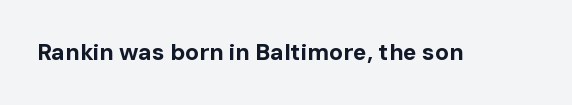
Q: Is the text bold? A: Yes.
Q: Is the text italic (slanted)? A: No, it is upright.
Q: Is the text underlined? A: No.
Q: Is the spacing between letters normal or unusually wide? A: Normal.
